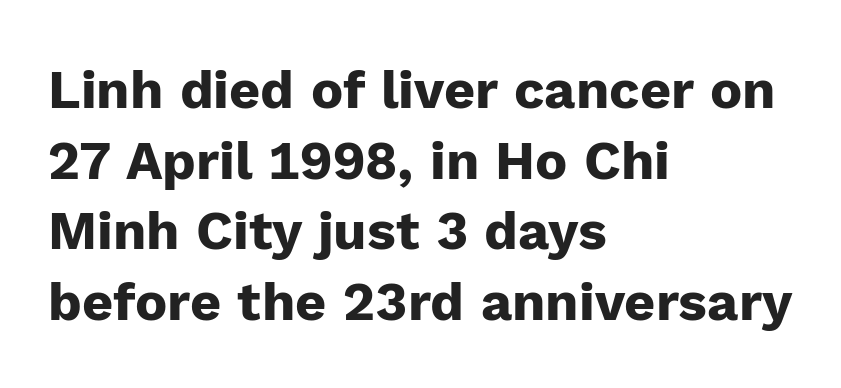
{"serif": "no", "italic": "no", "bold": "yes", "weight": "heavy", "width": "normal", "stroke_contrast": "low", "x_height": "medium", "monospaced": "no", "underline": "no", "align": "left", "line_spacing": "normal", "line_spacing_ratio": 1.31, "letter_spacing": "normal", "letter_spacing_em": 0.0, "glyph_px": 54}
